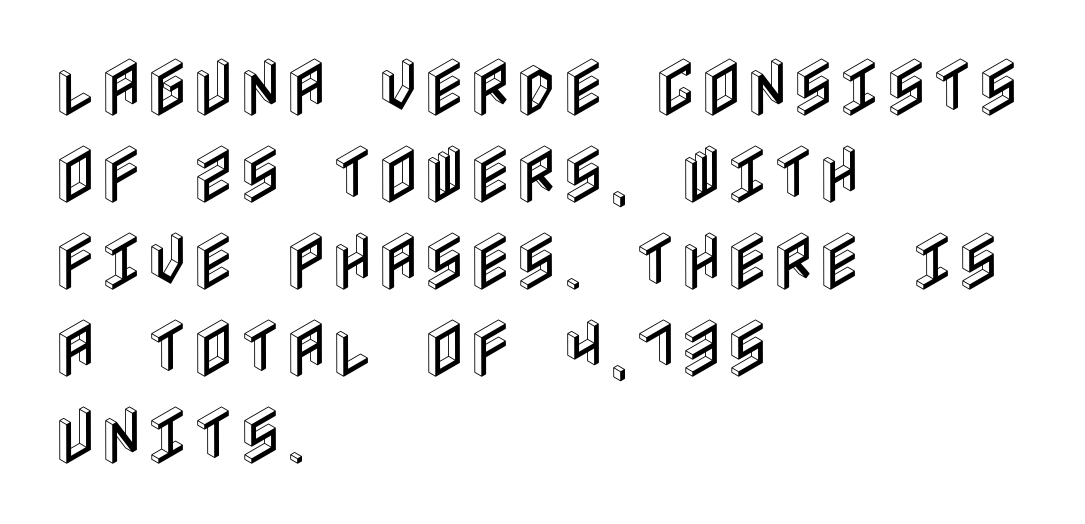
The image shows 63 px condensed type, upright; set left-aligned, normal line spacing (1.38x), normal letter spacing, not underlined; a large x-height.
